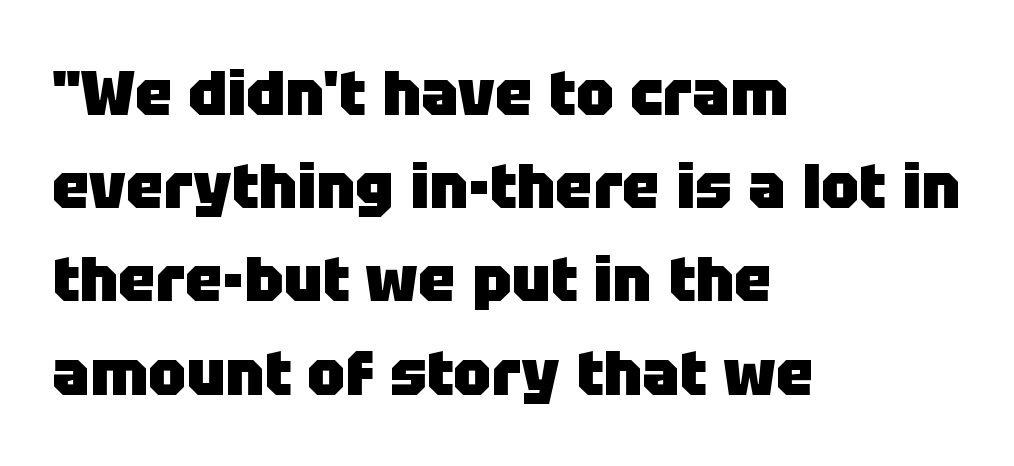
Q: Is the text bold? A: Yes.
Q: Is the text italic (slanted)? A: No, it is upright.
Q: Is the typeface a serif or a sans-serif typeface? A: Sans-serif.
Q: Is the text underlined? A: No.
Q: How is the paragraph aligned? A: Left-aligned.
Q: Is the spacing between letters normal or unusually wide? A: Normal.
Q: Is the spacing between lines tight, normal or loose? A: Normal.
Q: Width (condensed, normal, or wide)? A: Normal.
Q: Stroke contrast? A: Low.
Q: x-height? A: Large.
Q: Monospaced? A: No.
